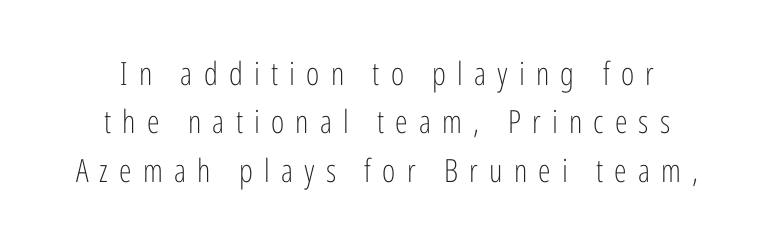
Q: Is the text bold? A: No.
Q: Is the text italic (slanted)? A: No, it is upright.
Q: Is the typeface a serif or a sans-serif typeface? A: Sans-serif.
Q: Is the text underlined? A: No.
Q: How is the paragraph aligned? A: Centered.
Q: Is the spacing between letters normal or unusually wide? A: Unusually wide.
Q: Is the spacing between lines tight, normal or loose? A: Normal.
Q: Width (condensed, normal, or wide)? A: Condensed.
Q: Stroke contrast? A: Low.
Q: x-height? A: Medium.
Q: Monospaced? A: No.
